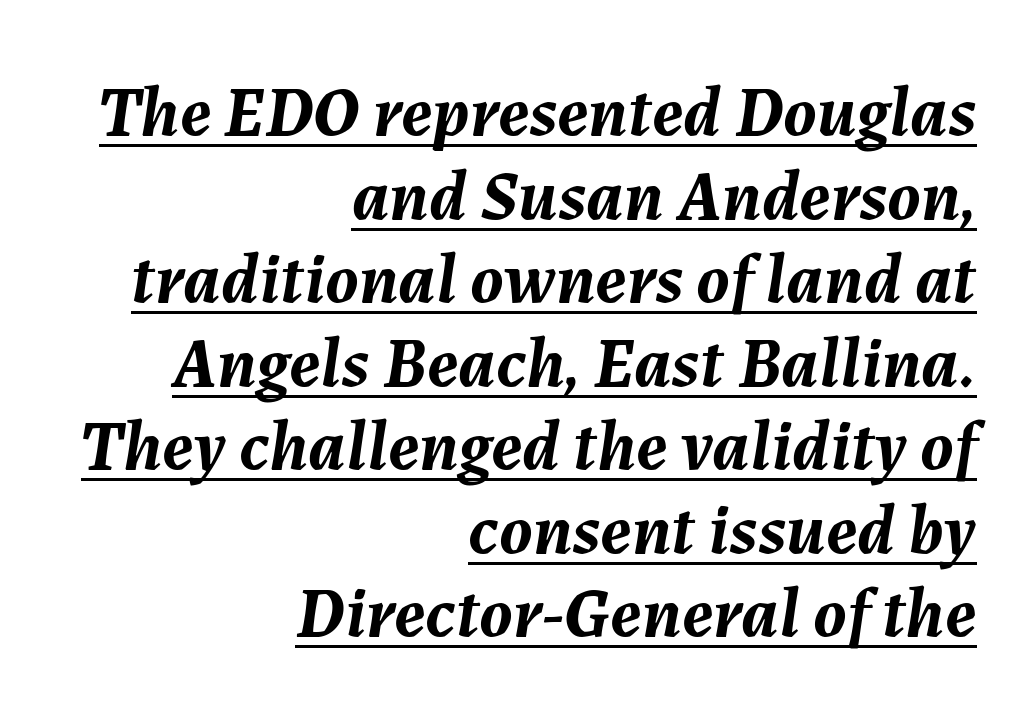
This rendering uses right alignment, leaving the left contour irregular. The specimen includes a rule beneath the text block's lines. Proportional: the letters do not fall into vertical columns. A full-strength bold gives these letters their thick strokes. It's the slanting kind of type.
